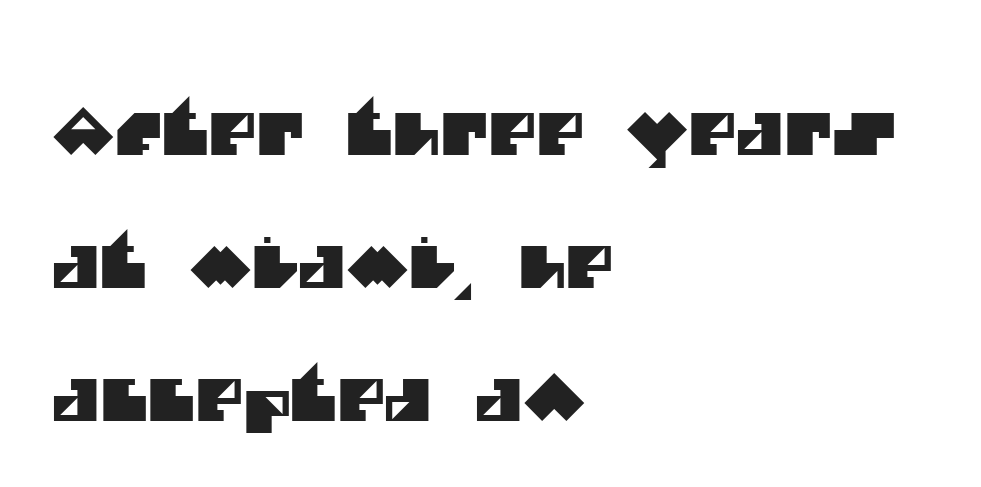
There is no visible air inserted between adjacent glyphs. A student would call this left alignment; a typographer would say flush left, rag right. Quick note: interline space is abundant. Observe the absence of serifs on each vertical stroke in this sample.
